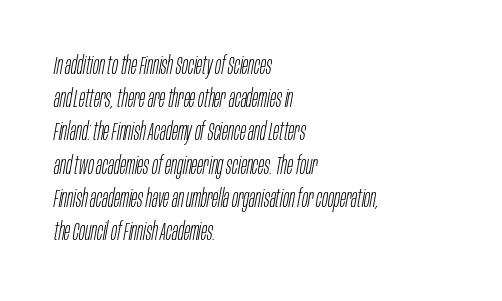
The image shows 25 px text type, italic (leaning right); set left-aligned, normal line spacing (1.33x), normal letter spacing, not underlined.
